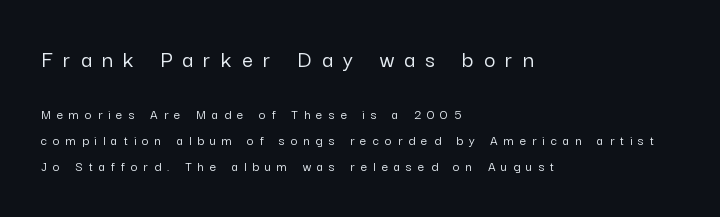
Does extra space separate the letters? Yes, quite a lot of it. The font's upright variant was chosen for this text. Plain, unruled lines of type. The rendering anchors every line to the left-hand side. Scale decreases going downward across the two blocks.
